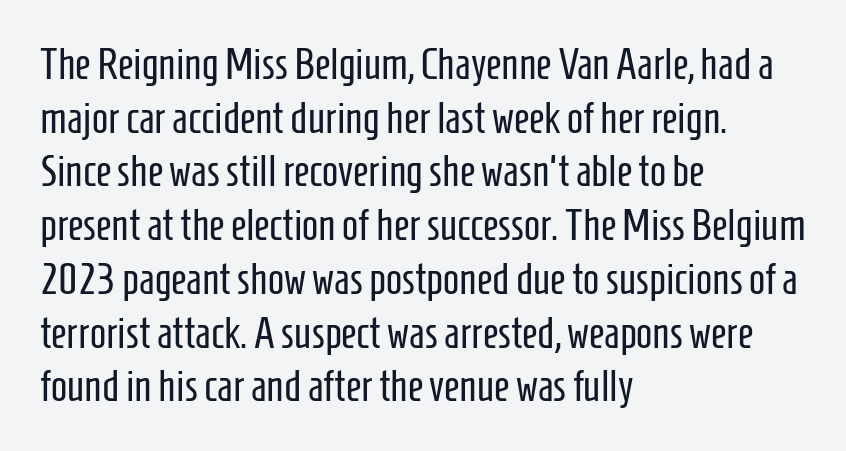
{"serif": "no", "italic": "no", "bold": "no", "weight": "regular", "width": "condensed", "stroke_contrast": "low", "x_height": "medium", "monospaced": "no", "underline": "no", "align": "left", "line_spacing": "normal", "line_spacing_ratio": 1.25, "letter_spacing": "normal", "letter_spacing_em": 0.0, "glyph_px": 43}
